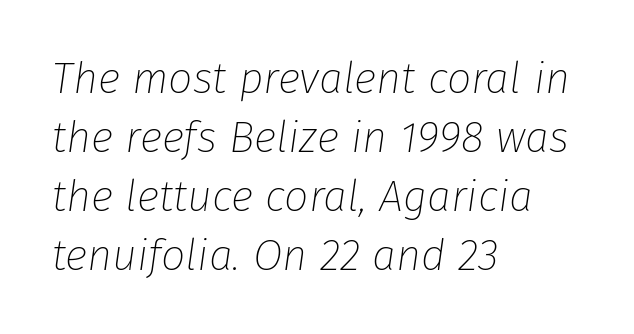
{"italic": "yes", "lean": "right", "slant_degrees": 8, "bold": "no", "weight": "thin", "width": "normal", "stroke_contrast": "low", "x_height": "medium", "monospaced": "no", "underline": "no", "align": "left", "line_spacing": "normal", "line_spacing_ratio": 1.37, "letter_spacing": "normal", "letter_spacing_em": 0.0, "glyph_px": 43}
